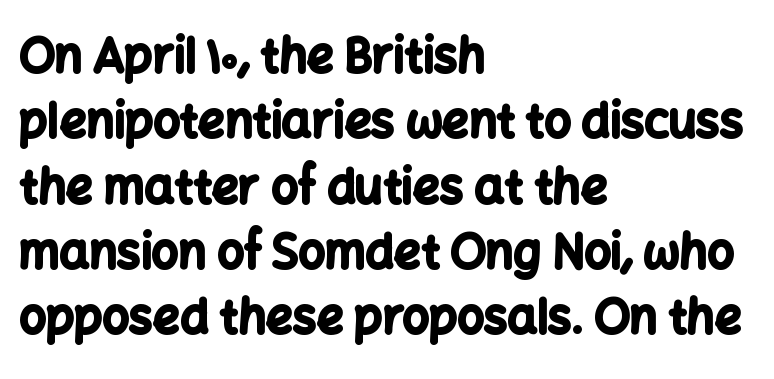
Each glyph is drawn with heavy, bold strokes. Normally led — the rows are evenly, conventionally spaced. Short and long lines alike share a common starting point at left. The foot of each line stays bare and open. These lines are composed in type without serifs. This sample uses an upright cut, with every glyph sitting square on the baseline.
